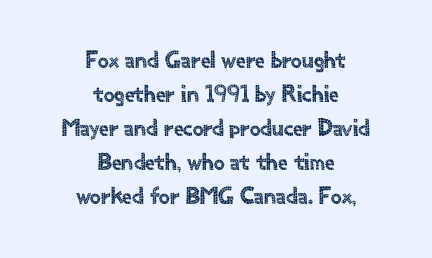
Q: Is the text italic (slanted)? A: No, it is upright.
Q: Is the text underlined? A: No.
Q: How is the paragraph aligned? A: Centered.
Q: Is the spacing between letters normal or unusually wide? A: Normal.
Q: Is the spacing between lines tight, normal or loose? A: Normal.
